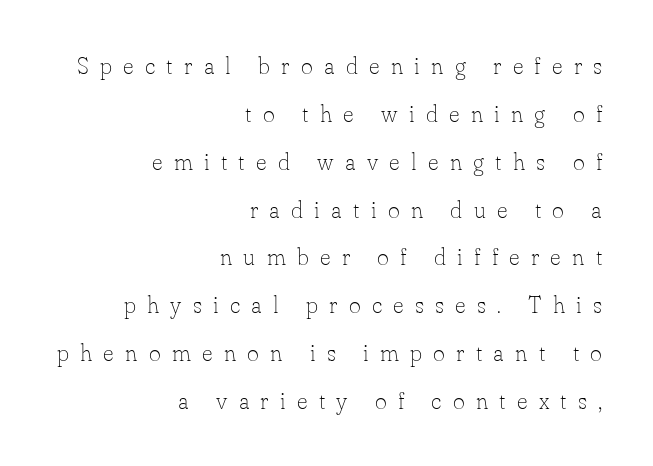
The image shows 23 px text type, upright; set right-aligned, loose line spacing (2.08x), unusually wide letter spacing (+0.49 em), not underlined.
